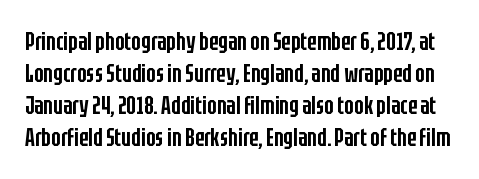
The tracking reads as untouched default to a designer's eye. Quick note: interline space is typical. If you drew a line through each stem, it would be perfectly vertical. A somewhat darkened texture: the type is semibold rather than bold. Quick note: underline off.
